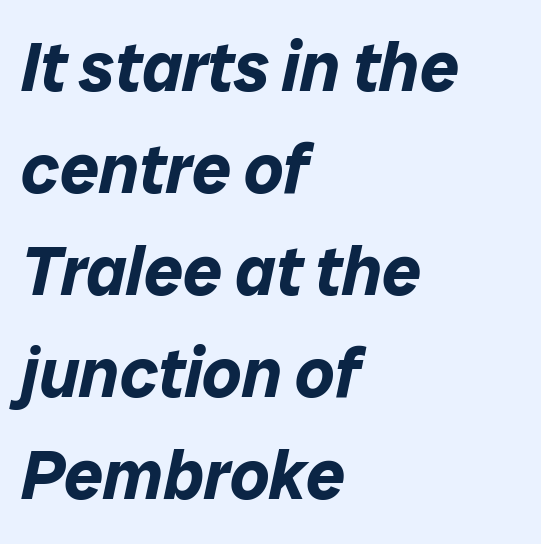
{"italic": "yes", "lean": "right", "slant_degrees": 12, "bold": "yes", "weight": "bold", "width": "normal", "stroke_contrast": "low", "x_height": "medium", "monospaced": "no", "underline": "no", "align": "left", "line_spacing": "normal", "line_spacing_ratio": 1.48, "letter_spacing": "normal", "letter_spacing_em": 0.0, "glyph_px": 69}
